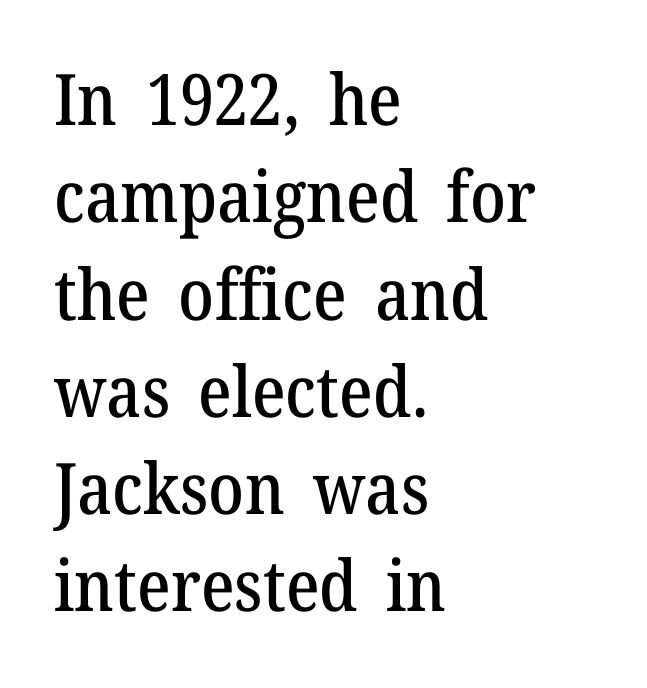
Does the lettering tilt? It doesn't — this is upright. Quick note: interline space is typical. A bare baseline throughout the passage. Here the designer chose a conventional face with non-uniform glyph widths. The letters carry serifs — small finishing strokes at the ends of their stems.
